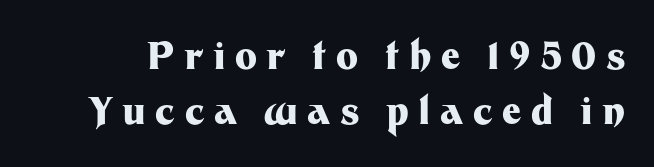
{"serif": "no", "italic": "no", "bold": "yes", "weight": "heavy", "width": "normal", "stroke_contrast": "medium", "x_height": "medium", "monospaced": "no", "underline": "no", "line_spacing": "normal", "line_spacing_ratio": 1.49, "letter_spacing": "wide", "letter_spacing_em": 0.26, "glyph_px": 37}
